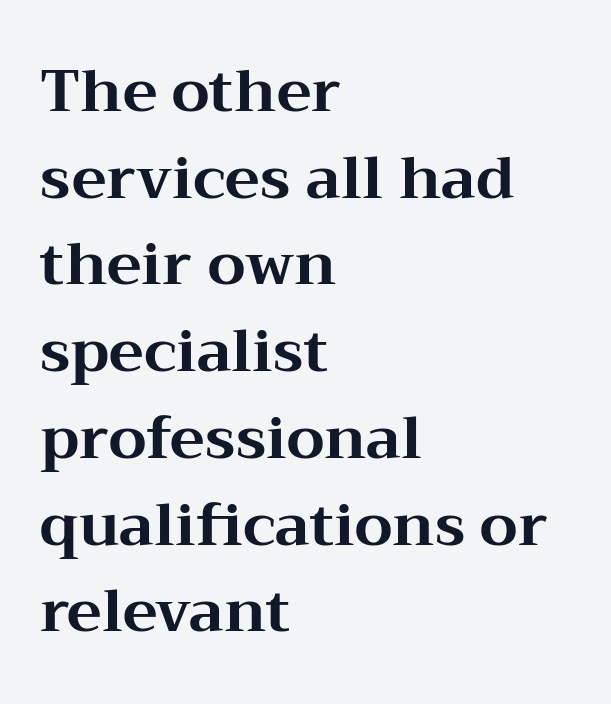
You could call the tracking neutral — neither tight nor loose. What weight is shown? A full bold with thick strokes. These lines are rendered in a variable-pitch font. The type sits square on the baseline with zero lean. Typeset ragged right — the left edge is the straight one. What's the leading like? Ordinary, nothing unusual.
